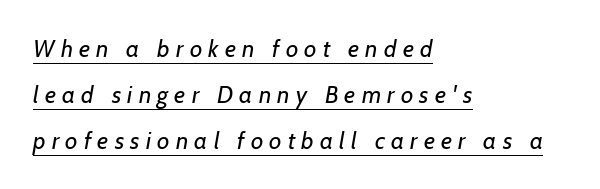
{"bold": "no", "underline": "yes", "align": "left", "line_spacing": "loose", "line_spacing_ratio": 1.92, "letter_spacing": "wide", "letter_spacing_em": 0.26, "glyph_px": 24}
